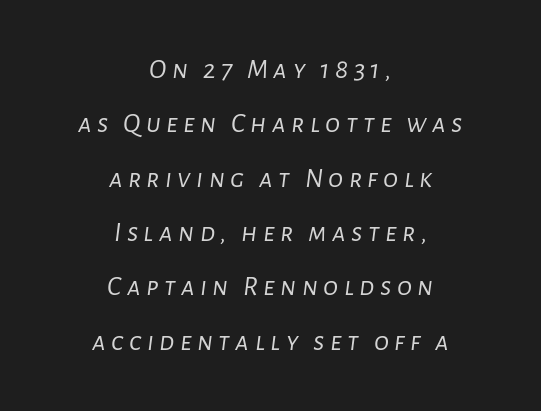
Q: Is the text bold? A: No.
Q: Is the text italic (slanted)? A: Yes, it leans right by about 7 degrees.
Q: Is the text underlined? A: No.
Q: How is the paragraph aligned? A: Centered.
Q: Is the spacing between lines tight, normal or loose? A: Loose.
Q: Width (condensed, normal, or wide)? A: Normal.
Q: Stroke contrast? A: Low.
Q: x-height? A: Medium.
Q: Monospaced? A: No.
